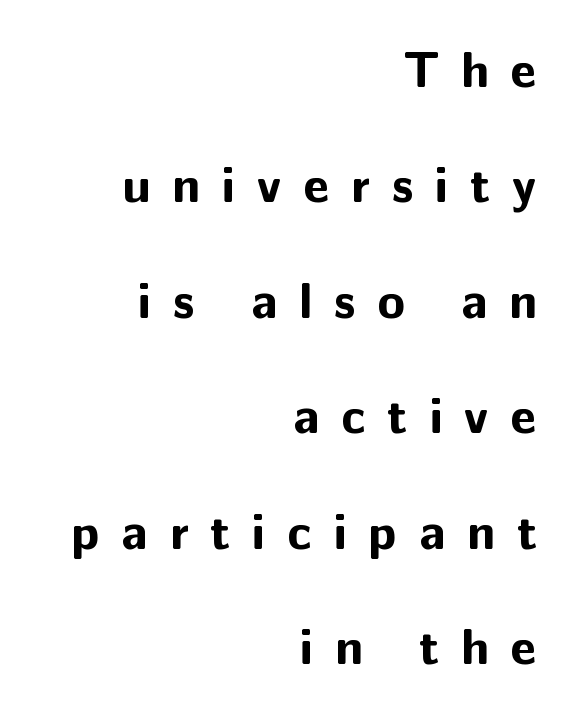
{"serif": "no", "italic": "no", "bold": "yes", "weight": "bold", "width": "normal", "stroke_contrast": "low", "x_height": "medium", "monospaced": "no", "underline": "no", "align": "right", "line_spacing": "loose", "line_spacing_ratio": 2.31, "letter_spacing": "wide", "letter_spacing_em": 0.44, "glyph_px": 50}
